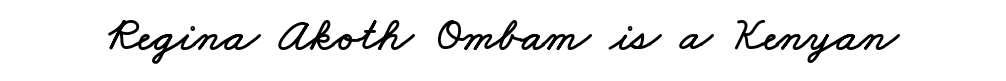
{"width": "wide", "stroke_contrast": "low", "x_height": "small", "monospaced": "no", "underline": "no", "letter_spacing": "normal", "letter_spacing_em": 0.0, "glyph_px": 48}
